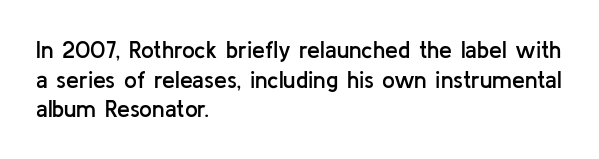
{"italic": "no", "bold": "semi", "underline": "no", "align": "left", "line_spacing": "normal", "line_spacing_ratio": 1.29, "letter_spacing": "normal", "letter_spacing_em": 0.0, "glyph_px": 23}
